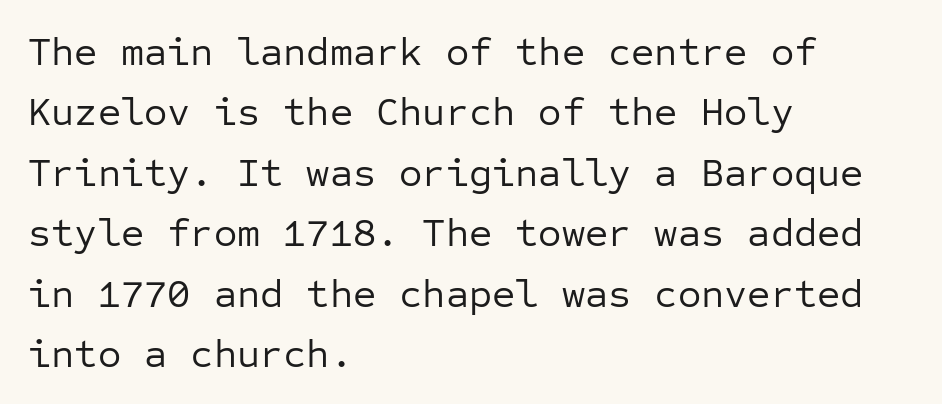
Serifs: no, the terminals of the letterforms are clean. Words float on clear page, feet unadorned. Compared with a centered layout, this one pins lines to the left instead. Interline gaps are of average width in this sample.
